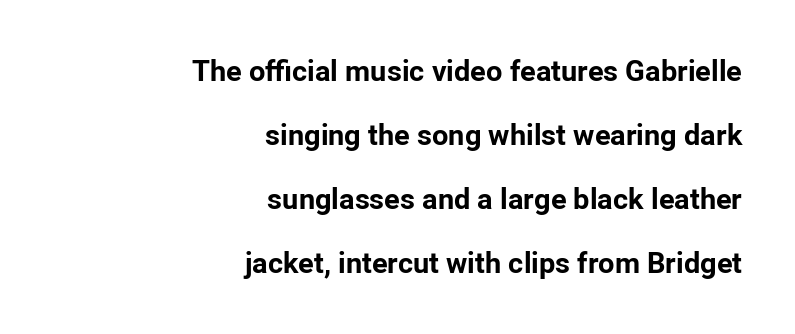
The image shows 29 px bold sans-serif type, upright; set right-aligned, loose line spacing (2.21x), normal letter spacing, not underlined; low stroke contrast and a medium x-height.
